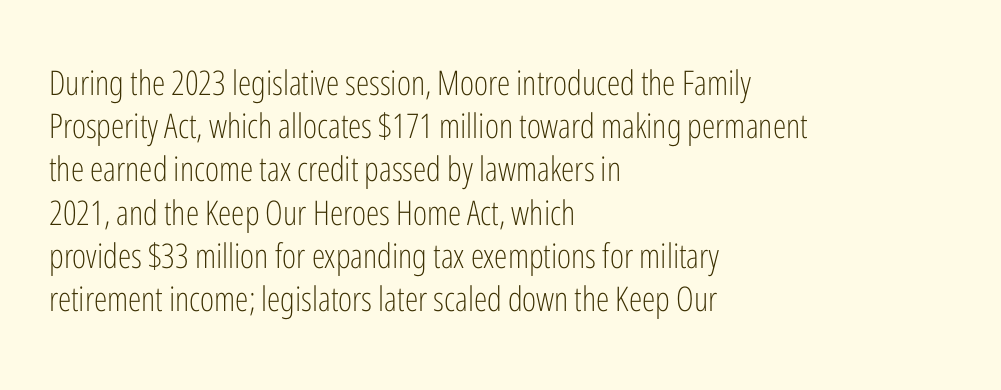
Honestly, the letter spacing is just normal — you wouldn't notice it. No feet cap the strokes, marking this as sans-serif type. Note the varied advance widths — an 'i' is clearly narrower than an 'm'. Glance below the letters and you will spot only blank space. Stems here are at most as thick as an everyday book face.
